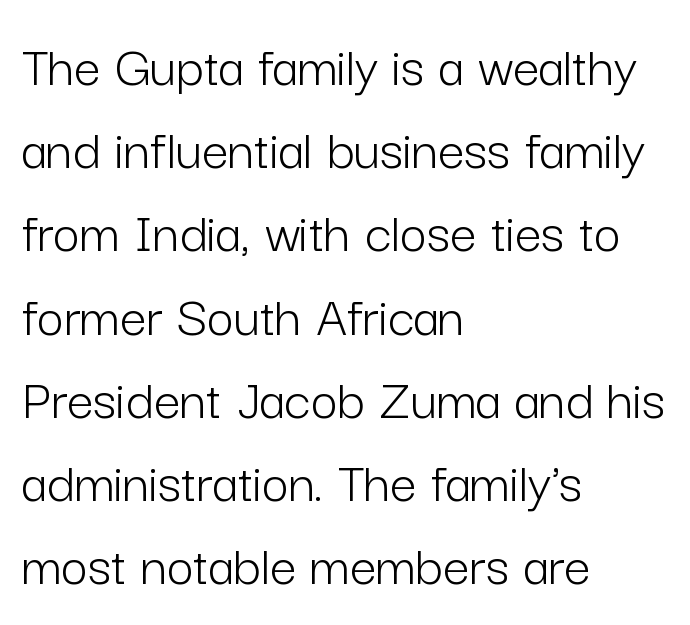
Q: Is the text bold? A: No.
Q: Is the text italic (slanted)? A: No, it is upright.
Q: Is the typeface a serif or a sans-serif typeface? A: Sans-serif.
Q: Is the text underlined? A: No.
Q: How is the paragraph aligned? A: Left-aligned.
Q: Is the spacing between letters normal or unusually wide? A: Normal.
Q: Is the spacing between lines tight, normal or loose? A: Normal.
Q: Width (condensed, normal, or wide)? A: Normal.
Q: Stroke contrast? A: Low.
Q: x-height? A: Medium.
Q: Monospaced? A: No.
